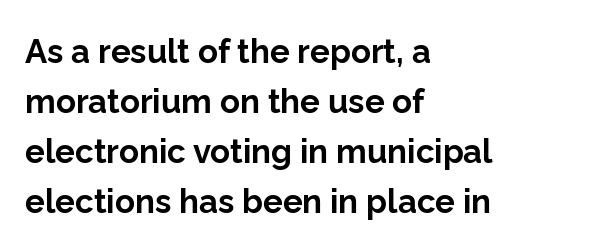
The image shows 33 px bold sans-serif type, upright; set left-aligned, normal line spacing (1.52x), normal letter spacing, not underlined; low stroke contrast and a medium x-height.
